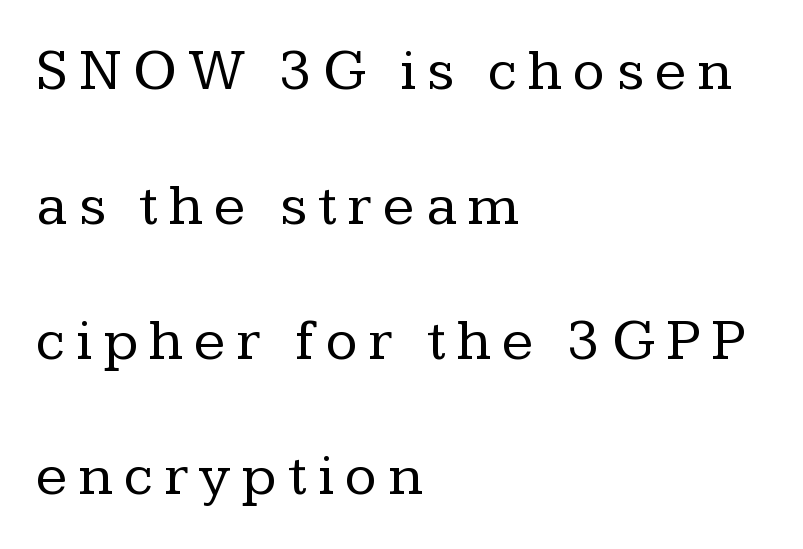
Q: Is the text bold? A: No.
Q: Is the text italic (slanted)? A: No, it is upright.
Q: Is the typeface a serif or a sans-serif typeface? A: Serif.
Q: Is the text underlined? A: No.
Q: How is the paragraph aligned? A: Left-aligned.
Q: Is the spacing between lines tight, normal or loose? A: Loose.
Q: Width (condensed, normal, or wide)? A: Normal.
Q: Stroke contrast? A: Low.
Q: x-height? A: Medium.
Q: Monospaced? A: No.
